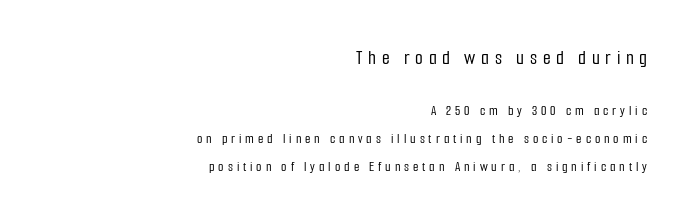
Q: Is the text italic (slanted)? A: No, it is upright.
Q: Is the text underlined? A: No.
Q: How is the paragraph aligned? A: Right-aligned.
Q: Is the spacing between letters normal or unusually wide? A: Unusually wide.
Q: Is the spacing between lines tight, normal or loose? A: Loose.
Q: Which block of text is set in a larger size, the first (top) or the second (bottom)? A: The first (top) one.
